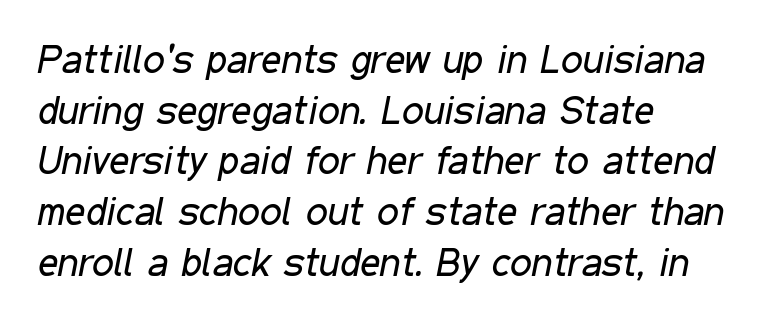
Just letters on the line, the space beneath them empty. A quiet, ordinary-to-light weight characterises the typeface. Observe the ordinary spacing: letters are neighbours, not strangers. These lines sit exactly where default settings would place them. Think of a printed novel: that variable character pitch is what you see here.
